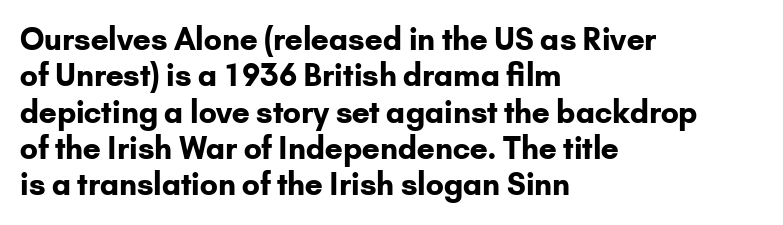
The image shows 30 px bold sans-serif type, upright; set left-aligned, line spacing 1.21x, normal letter spacing, not underlined; low stroke contrast and a small x-height.
